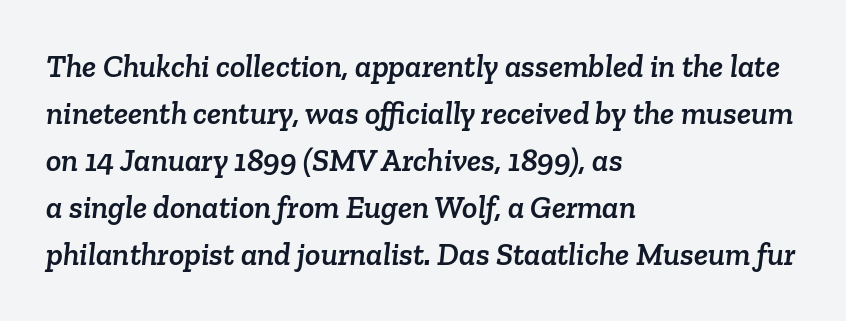
Q: Is the typeface a serif or a sans-serif typeface? A: Serif.
Q: Is the text underlined? A: No.
Q: How is the paragraph aligned? A: Left-aligned.
Q: Is the spacing between letters normal or unusually wide? A: Normal.
Q: Is the spacing between lines tight, normal or loose? A: Normal.
Q: Width (condensed, normal, or wide)? A: Normal.
Q: Stroke contrast? A: Low.
Q: x-height? A: Medium.
Q: Monospaced? A: No.
